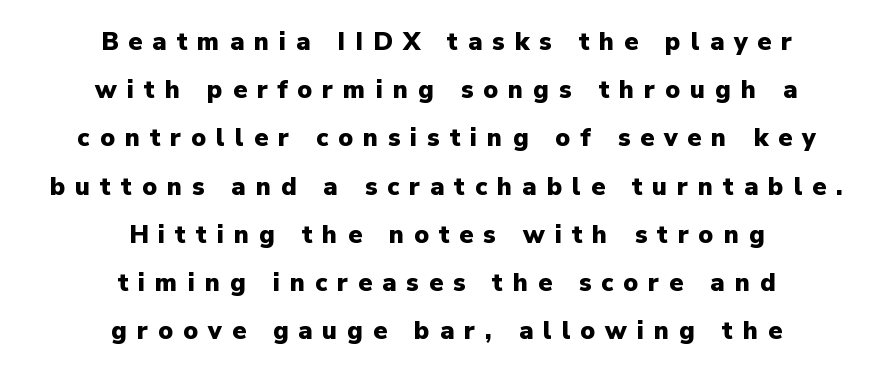
A great deal of white space separates one row of letters from the next. The tracking jumps out immediately: characters are airy and widely separated. The rendering positions every line midway between the sides. The typesetting leans heavy: a genuine bold. Unlike italic type, these characters show no tilt at all.
